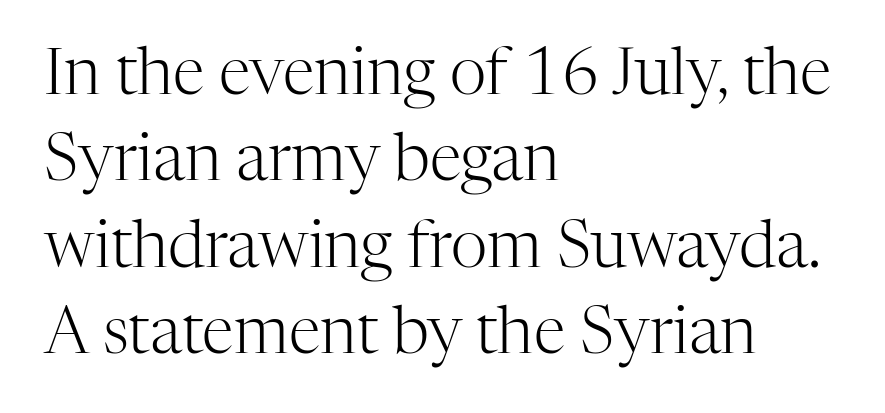
Type without underlining. The letterforms sit shoulder to shoulder at normal distance. If you drew a line through each stem, it would be perfectly vertical. Small tapered or slab feet sit at the stroke ends, so this counts as serif. Stem width sits at or under what a default text font uses. The passage shown stacks its lines at a standard gap.
